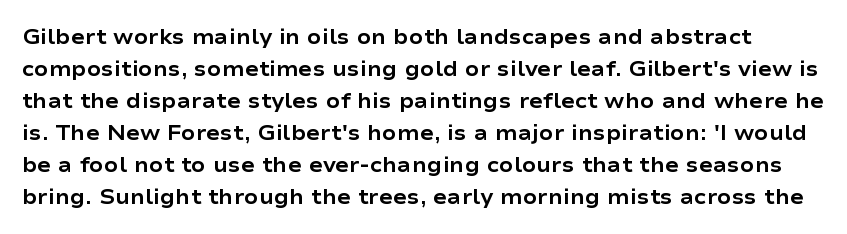
Q: Is the text bold? A: Yes.
Q: Is the text italic (slanted)? A: No, it is upright.
Q: Is the text underlined? A: No.
Q: Is the spacing between letters normal or unusually wide? A: Normal.
Q: Is the spacing between lines tight, normal or loose? A: Normal.
